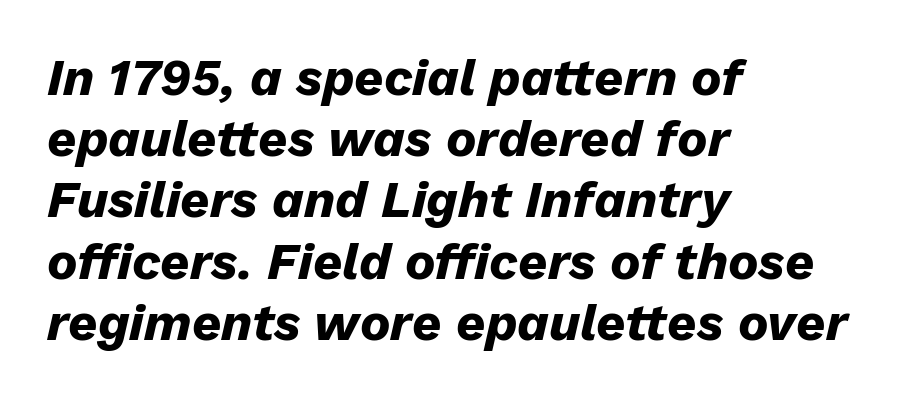
Q: Is the text bold? A: Yes.
Q: Is the text italic (slanted)? A: Yes, it leans right by about 13 degrees.
Q: Is the text underlined? A: No.
Q: How is the paragraph aligned? A: Left-aligned.
Q: Is the spacing between letters normal or unusually wide? A: Normal.
Q: Width (condensed, normal, or wide)? A: Normal.
Q: Stroke contrast? A: Low.
Q: x-height? A: Medium.
Q: Monospaced? A: No.
